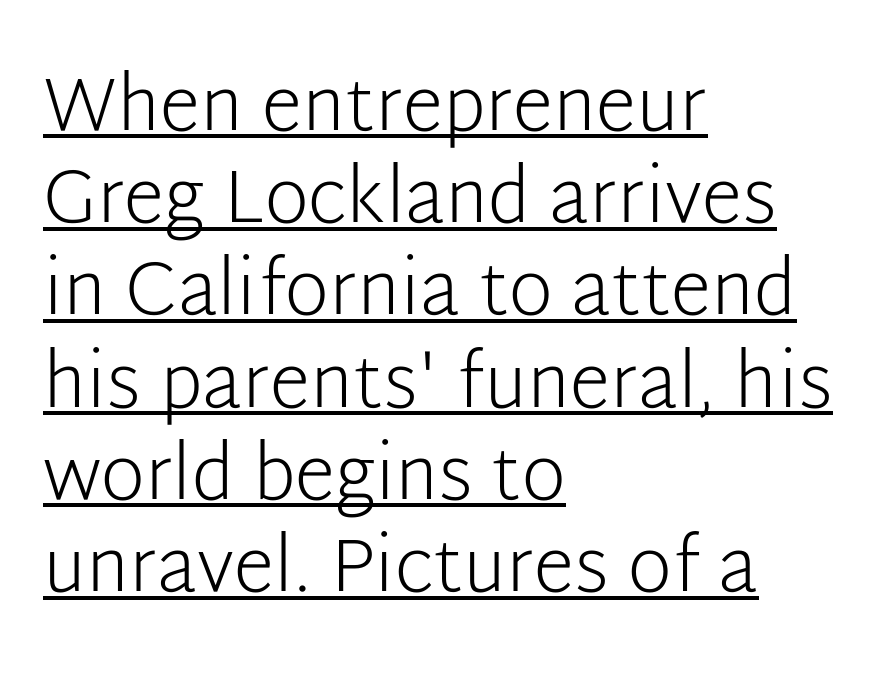
Is there any slant? The stems are plumb. You could call the tracking neutral — neither tight nor loose. The rendering uses natural spacing where letterforms have individual widths. This sample is left-justified, so line endings fall wherever the words run out. The face used here appears with an underline applied. Each letter's strokes conclude bluntly, with no projecting serifs.
